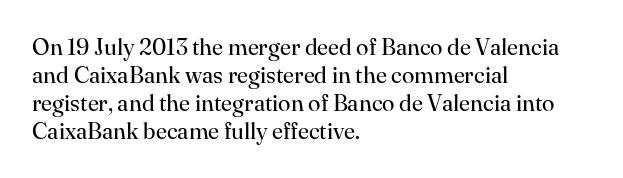
The image shows 23 px text type, upright; set left-aligned, line spacing 1.22x, normal letter spacing, not underlined.
